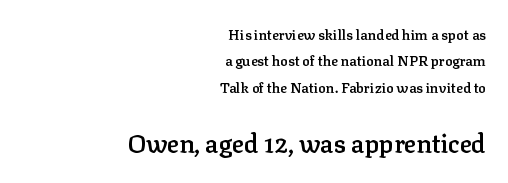
{"italic": "no", "bold": "semi", "underline": "no", "align": "right", "line_spacing_ratio": 1.88, "letter_spacing": "normal", "letter_spacing_em": 0.0, "larger_block": "second", "size_ratio": 1.79, "glyph_px": 25}
